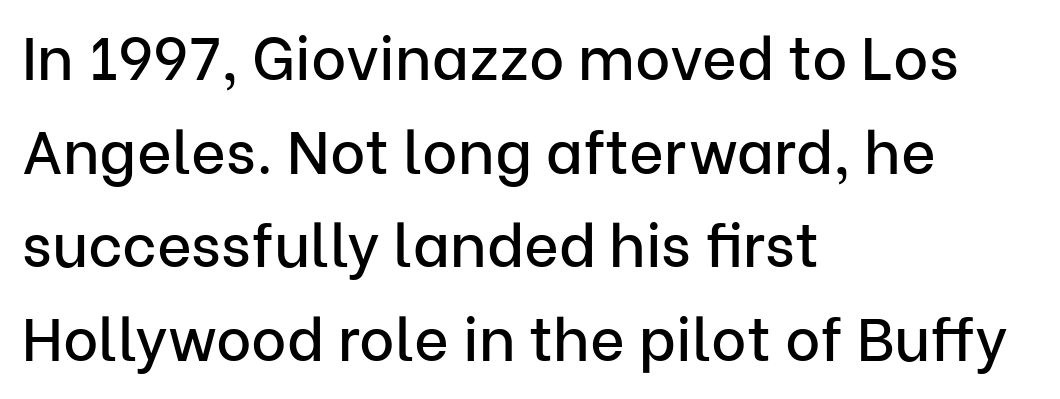
{"serif": "no", "italic": "no", "width": "normal", "stroke_contrast": "low", "x_height": "medium", "monospaced": "no", "underline": "no", "align": "left", "line_spacing": "normal", "line_spacing_ratio": 1.56, "letter_spacing": "normal", "letter_spacing_em": 0.0, "glyph_px": 60}
